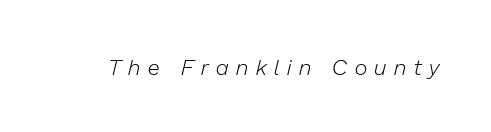
Q: Is the text bold? A: No.
Q: Is the text italic (slanted)? A: Yes, it leans right by about 13 degrees.
Q: Is the text underlined? A: No.
Q: Is the spacing between letters normal or unusually wide? A: Unusually wide.
